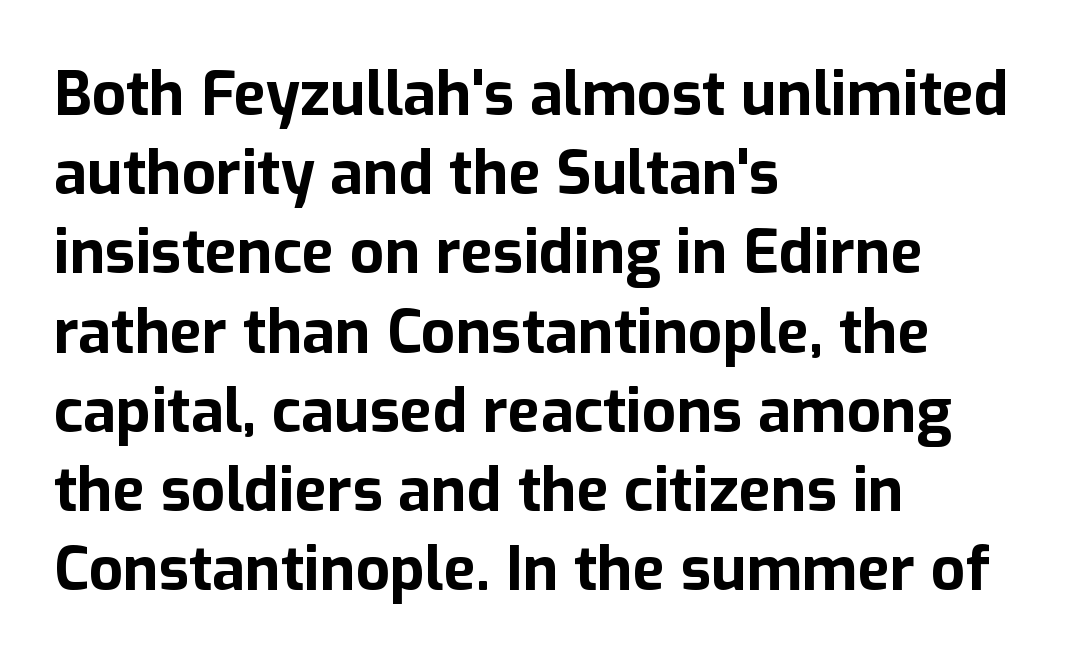
The image shows 60 px bold sans-serif type, upright; set left-aligned, normal line spacing (1.32x), normal letter spacing, not underlined; low stroke contrast and a medium x-height.
